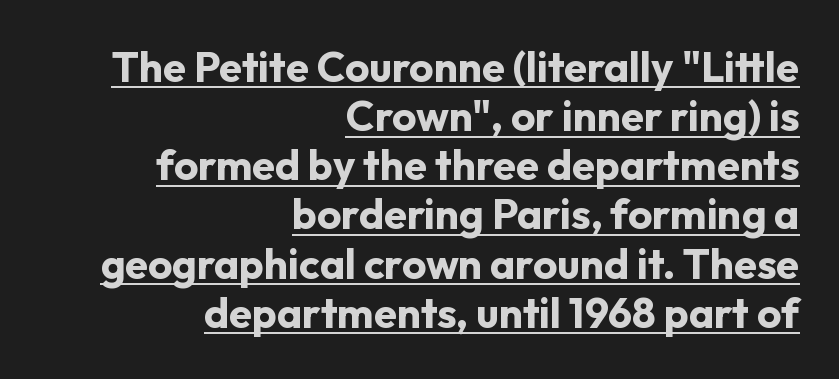
Looks like regular typesetting: each glyph gets only the width it needs. Students, note that the glyphs here touch the page at normal intervals. Ascenders rise straight up at ninety degrees. The words here are underlined. No feet cap the strokes, marking this as sans-serif type.
